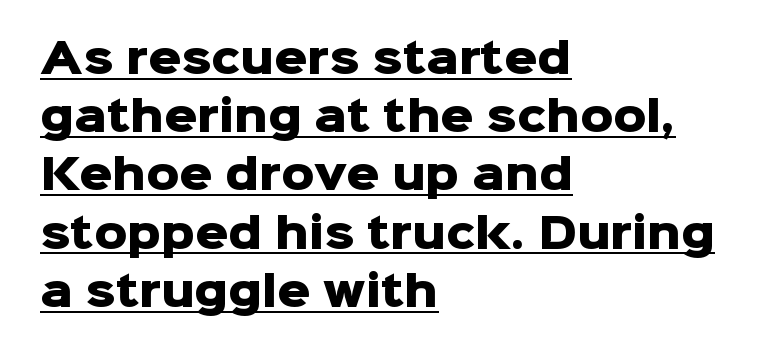
Q: Is the text bold? A: Yes.
Q: Is the text italic (slanted)? A: No, it is upright.
Q: Is the typeface a serif or a sans-serif typeface? A: Sans-serif.
Q: Is the text underlined? A: Yes.
Q: How is the paragraph aligned? A: Left-aligned.
Q: Is the spacing between letters normal or unusually wide? A: Normal.
Q: Is the spacing between lines tight, normal or loose? A: Normal.
Q: Width (condensed, normal, or wide)? A: Normal.
Q: Stroke contrast? A: Low.
Q: x-height? A: Medium.
Q: Monospaced? A: No.
